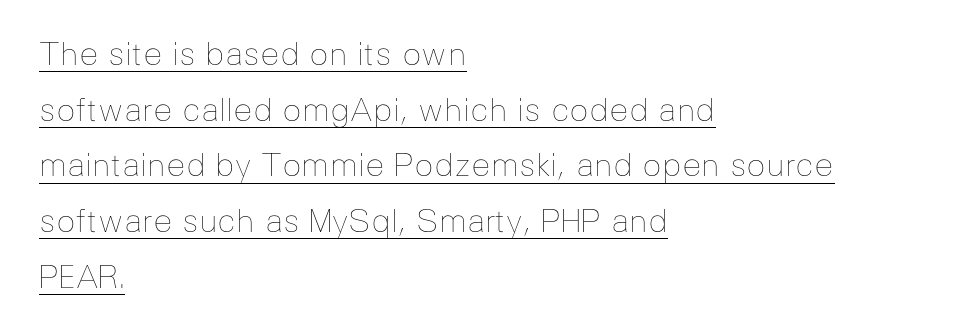
Glance below the letters and you will spot a drawn line. There is no visible air inserted between adjacent glyphs. Do the letters lean? They stand straight. Where is the straight margin? On the left. This sample has the flowing, uneven cadence of proportional lettering. No letter is thick-stroked: the sample isn't bold.
